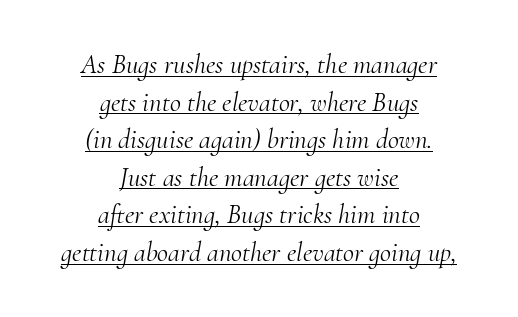
Has an underline been added? It has. Honestly, the letter spacing is just normal — you wouldn't notice it. Centered paragraph, ragged on both sides. Tall strokes in this sample are angled rather than plumb. Leading: standard.
